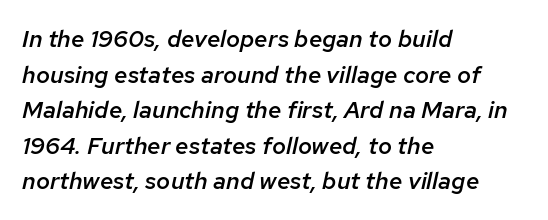
Observe the ordinary spacing: letters are neighbours, not strangers. A clean baseline with only descenders dipping below it. The lettering tilts uniformly, giving the passage an italic look. Leftover space on each line is placed entirely after the last word.
